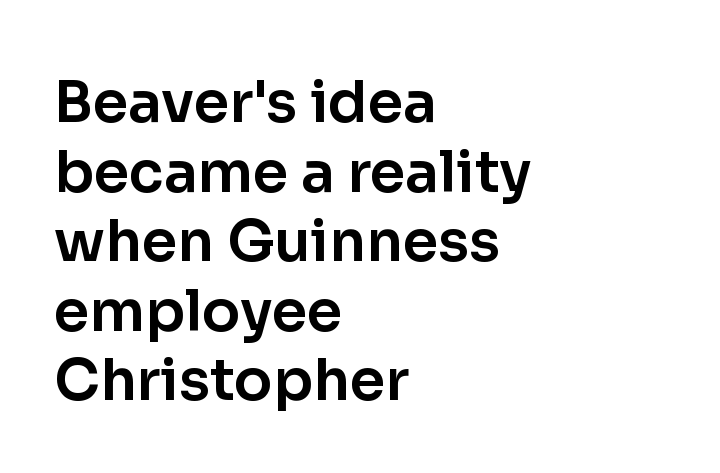
The image shows 57 px sans-serif type, upright; set left-aligned, line spacing 1.22x, normal letter spacing, not underlined; low stroke contrast and a medium x-height.
